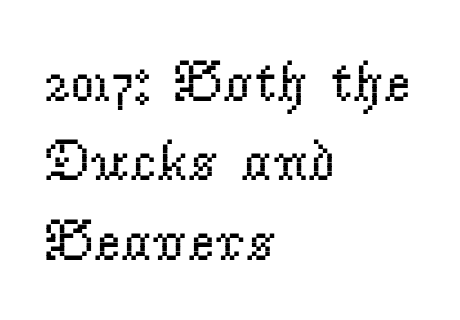
Q: Is the text bold? A: No.
Q: Is the text italic (slanted)? A: No, it is upright.
Q: Is the typeface a serif or a sans-serif typeface? A: Serif.
Q: Is the text underlined? A: No.
Q: How is the paragraph aligned? A: Left-aligned.
Q: Is the spacing between letters normal or unusually wide? A: Normal.
Q: Is the spacing between lines tight, normal or loose? A: Normal.
Q: Width (condensed, normal, or wide)? A: Normal.
Q: Stroke contrast? A: Low.
Q: x-height? A: Small.
Q: Monospaced? A: No.
